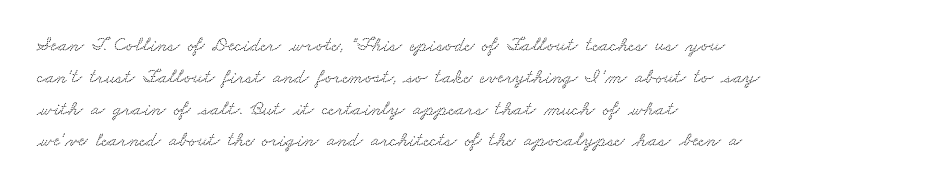
Horizontal alignment here is leftward, the default for most running prose. A typesetter would call this leading conventional body-copy spacing. The space beneath each line is pristine and unruled. This sample uses plain, unmodified letter spacing.
